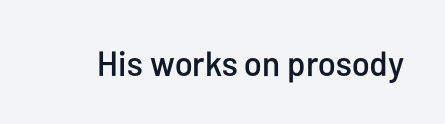
Q: Is the text italic (slanted)? A: No, it is upright.
Q: Is the typeface a serif or a sans-serif typeface? A: Sans-serif.
Q: Is the text underlined? A: No.
Q: Is the spacing between letters normal or unusually wide? A: Normal.
Q: Width (condensed, normal, or wide)? A: Condensed.
Q: Stroke contrast? A: Low.
Q: x-height? A: Medium.
Q: Monospaced? A: No.
